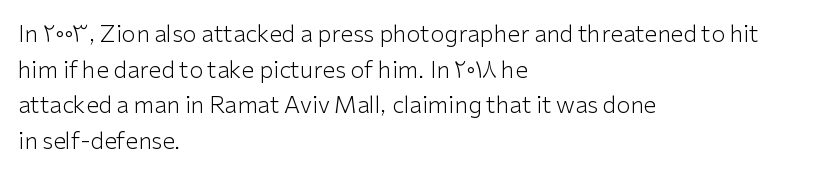
{"italic": "no", "bold": "no", "underline": "no", "align": "left", "line_spacing": "normal", "line_spacing_ratio": 1.55, "letter_spacing": "normal", "letter_spacing_em": 0.0, "glyph_px": 23}
